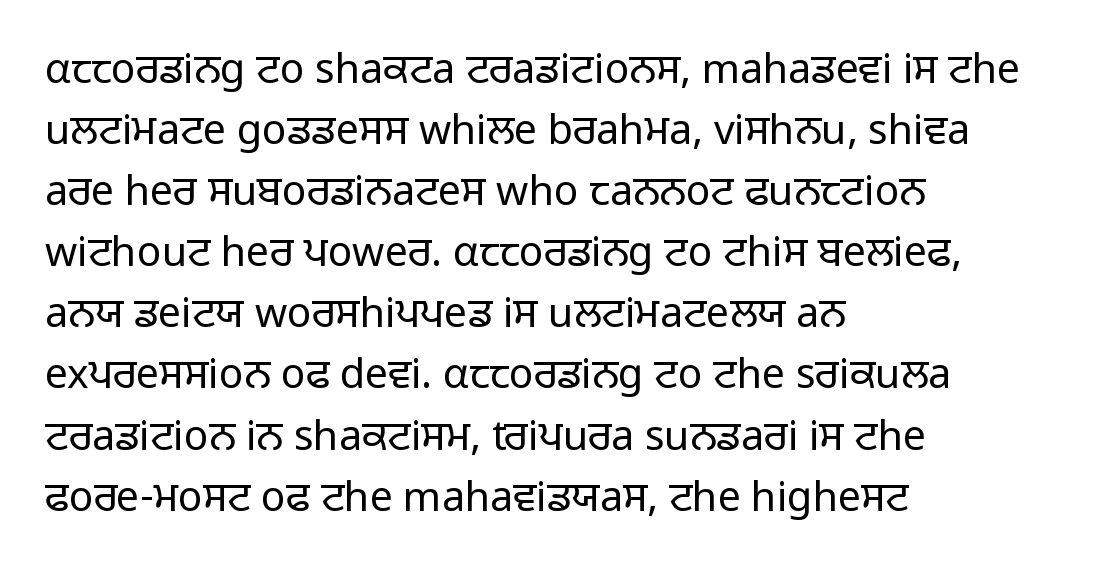
This sample has the flowing, uneven cadence of proportional lettering. This is sans-serif lettering, the kind often seen on screens and signage. This rendering leaves character spacing at its baseline value. The font's upright variant was chosen for this text. Horizontal bands of white between lines are of average thickness.
